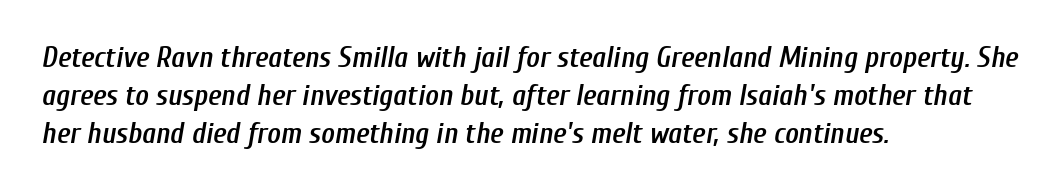
Is the type slanted? Yes — the strokes lean at a clear angle. The gap between lines stays unmarked. Line spacing here is normal. The passage is arranged the way most books set body copy — flush left.
